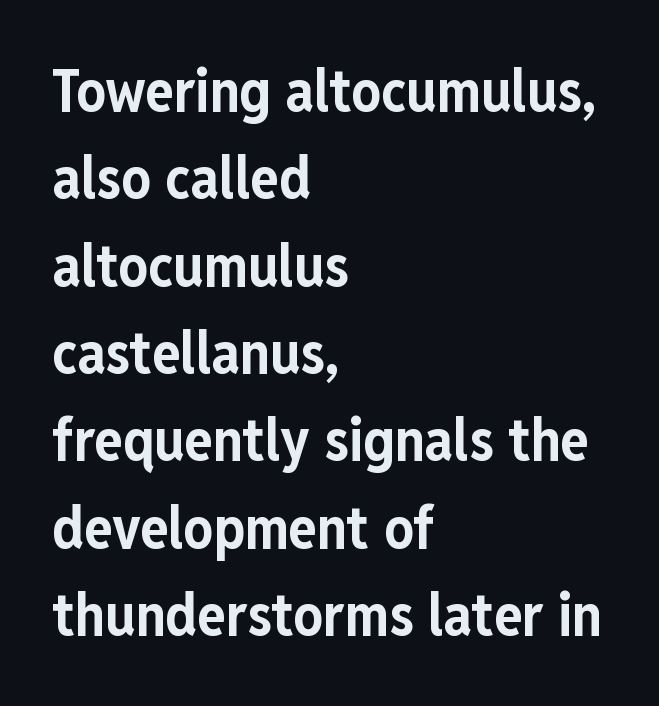
Q: Is the text bold? A: Yes.
Q: Is the text italic (slanted)? A: No, it is upright.
Q: Is the typeface a serif or a sans-serif typeface? A: Sans-serif.
Q: Is the text underlined? A: No.
Q: How is the paragraph aligned? A: Left-aligned.
Q: Is the spacing between letters normal or unusually wide? A: Normal.
Q: Is the spacing between lines tight, normal or loose? A: Normal.
Q: Width (condensed, normal, or wide)? A: Condensed.
Q: Stroke contrast? A: Low.
Q: x-height? A: Medium.
Q: Monospaced? A: No.
